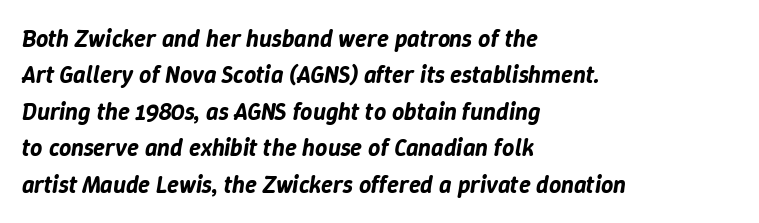
The image shows 24 px text type, italic (leaning right); set left-aligned, normal line spacing (1.52x), normal letter spacing, not underlined.
